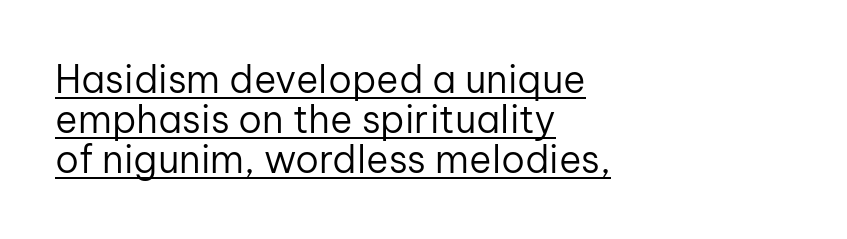
The image shows 38 px regular-weight sans-serif type, upright; set left-aligned, tight line spacing (1.05x), normal letter spacing, underlined; low stroke contrast and a medium x-height.
